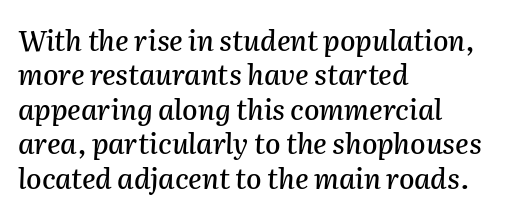
{"italic": "yes", "lean": "right", "slant_degrees": 2, "width": "normal", "stroke_contrast": "medium", "x_height": "medium", "monospaced": "no", "underline": "no", "align": "left", "line_spacing_ratio": 1.23, "letter_spacing": "normal", "letter_spacing_em": 0.0, "glyph_px": 28}
